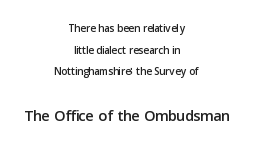
Q: Is the text italic (slanted)? A: No, it is upright.
Q: Is the text underlined? A: No.
Q: How is the paragraph aligned? A: Centered.
Q: Is the spacing between letters normal or unusually wide? A: Normal.
Q: Is the spacing between lines tight, normal or loose? A: Normal.
Q: Which block of text is set in a larger size, the first (top) or the second (bottom)? A: The second (bottom) one.
